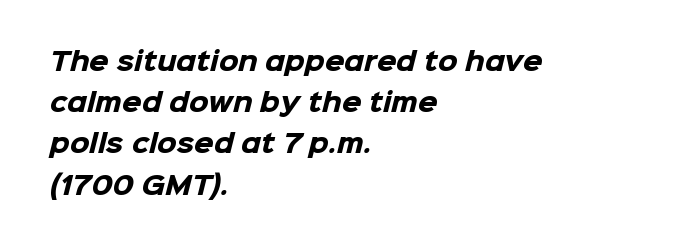
Reading down the block, your eye returns to a fixed left position each line. The face used here is rendered with its standard letterfit. The letters are bold, with thick, heavy strokes. The space beneath each line is pristine and unruled.
